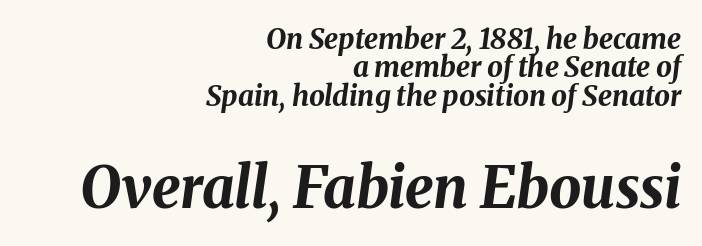
Q: Is the text bold? A: Yes.
Q: Is the text italic (slanted)? A: Yes, it leans right by about 8 degrees.
Q: Is the text underlined? A: No.
Q: How is the paragraph aligned? A: Right-aligned.
Q: Is the spacing between letters normal or unusually wide? A: Normal.
Q: Is the spacing between lines tight, normal or loose? A: Tight.
Q: Which block of text is set in a larger size, the first (top) or the second (bottom)? A: The second (bottom) one.
Q: Width (condensed, normal, or wide)? A: Normal.
Q: Stroke contrast? A: Medium.
Q: x-height? A: Medium.
Q: Monospaced? A: No.
